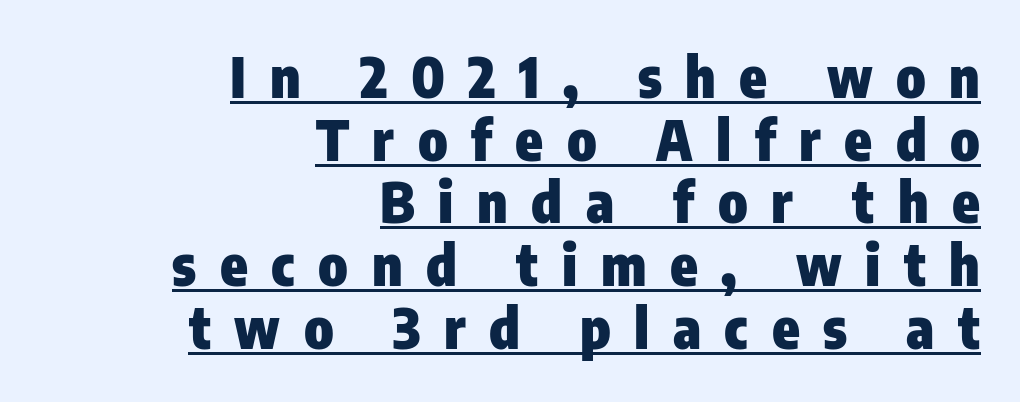
Q: Is the text bold? A: Yes.
Q: Is the text italic (slanted)? A: No, it is upright.
Q: Is the typeface a serif or a sans-serif typeface? A: Sans-serif.
Q: Is the text underlined? A: Yes.
Q: How is the paragraph aligned? A: Right-aligned.
Q: Is the spacing between letters normal or unusually wide? A: Unusually wide.
Q: Is the spacing between lines tight, normal or loose? A: Tight.
Q: Width (condensed, normal, or wide)? A: Condensed.
Q: Stroke contrast? A: Low.
Q: x-height? A: Medium.
Q: Monospaced? A: No.
